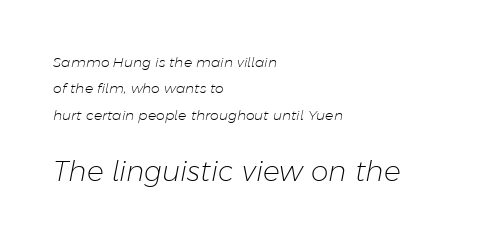
{"italic": "yes", "lean": "right", "slant_degrees": 11, "bold": "no", "weight": "light", "width": "normal", "stroke_contrast": "low", "x_height": "medium", "monospaced": "no", "underline": "no", "align": "left", "line_spacing_ratio": 1.88, "letter_spacing": "normal", "letter_spacing_em": 0.0, "larger_block": "second", "size_ratio": 2.0, "glyph_px": 28}
